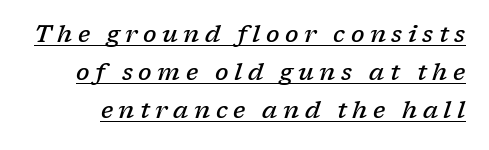
The image shows 24 px text type, italic (leaning right); set normal line spacing (1.59x), unusually wide letter spacing (+0.23 em), underlined.
